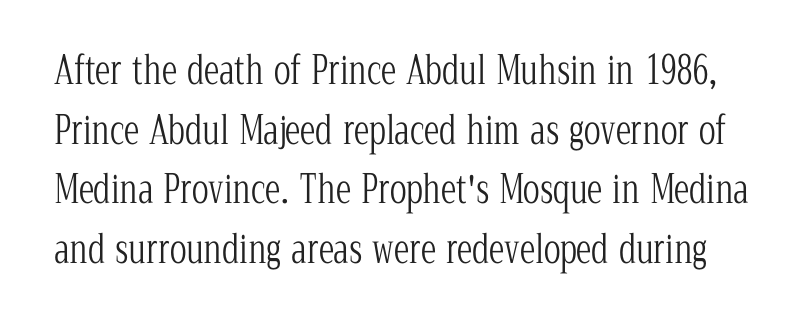
Letterform terminals end in serifs throughout the passage. The strokes are not fattened; the text isn't bold. The space between consecutive lines is moderate. Rendered with straight, roman letterforms.
